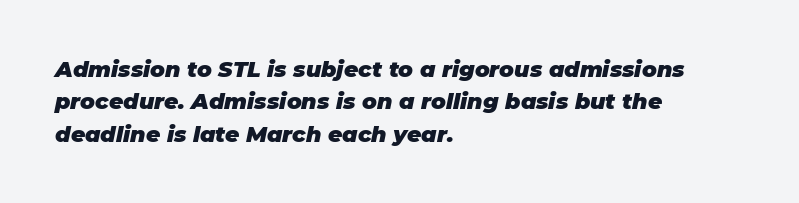
Q: Is the text bold? A: Yes.
Q: Is the text italic (slanted)? A: Yes, it leans right by about 11 degrees.
Q: Is the text underlined? A: No.
Q: How is the paragraph aligned? A: Left-aligned.
Q: Is the spacing between letters normal or unusually wide? A: Normal.
Q: Is the spacing between lines tight, normal or loose? A: Normal.
